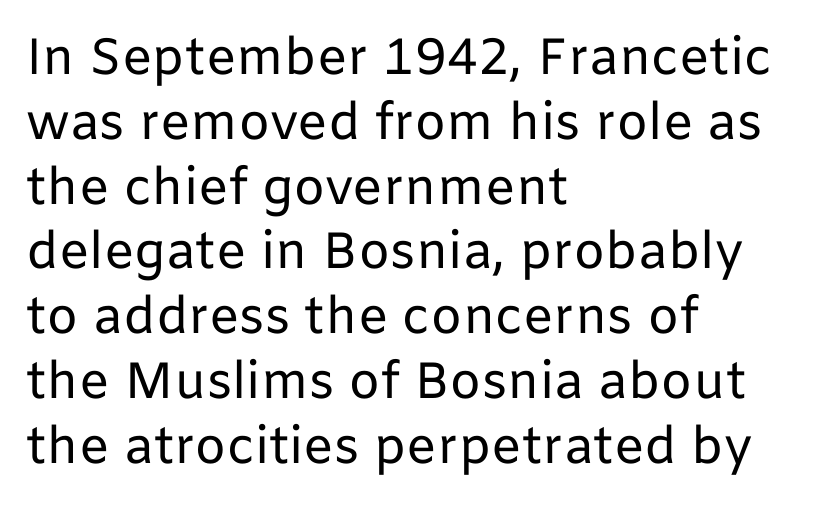
The image shows 51 px regular-weight sans-serif type, upright; set left-aligned, normal line spacing (1.27x), normal letter spacing, not underlined; low stroke contrast and a medium x-height.
